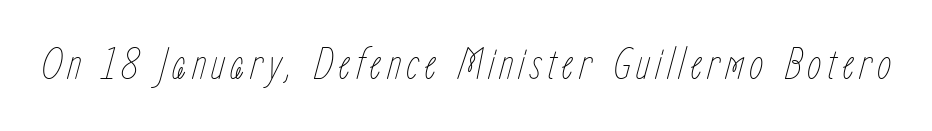
{"italic": "yes", "lean": "right", "slant_degrees": 15, "bold": "no", "weight": "thin", "width": "condensed", "stroke_contrast": "low", "x_height": "medium", "monospaced": "no", "underline": "no", "glyph_px": 46}
